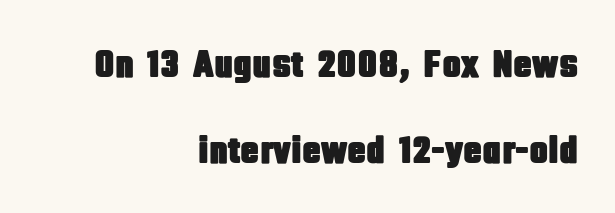
Vertical spacing — loose. Nope, not italic — everything's standing straight. Which margin do the lines hug? The right one — the left edge is uneven. This rendering leaves character spacing at its baseline value. Varying glyph widths throughout — classic text-font behaviour. Words float on clear page, feet unadorned.
